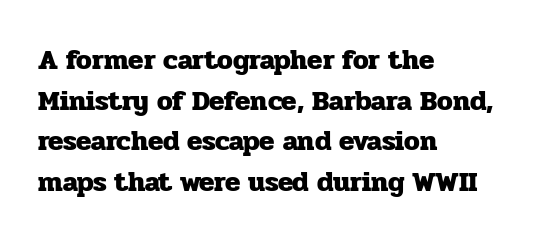
The typeface chosen for these lines features serifs. Reading down the block, your eye returns to a fixed left position each line. It's the straight-up-and-down kind of type. A full-strength bold gives these letters their thick strokes. Type without underlining.
